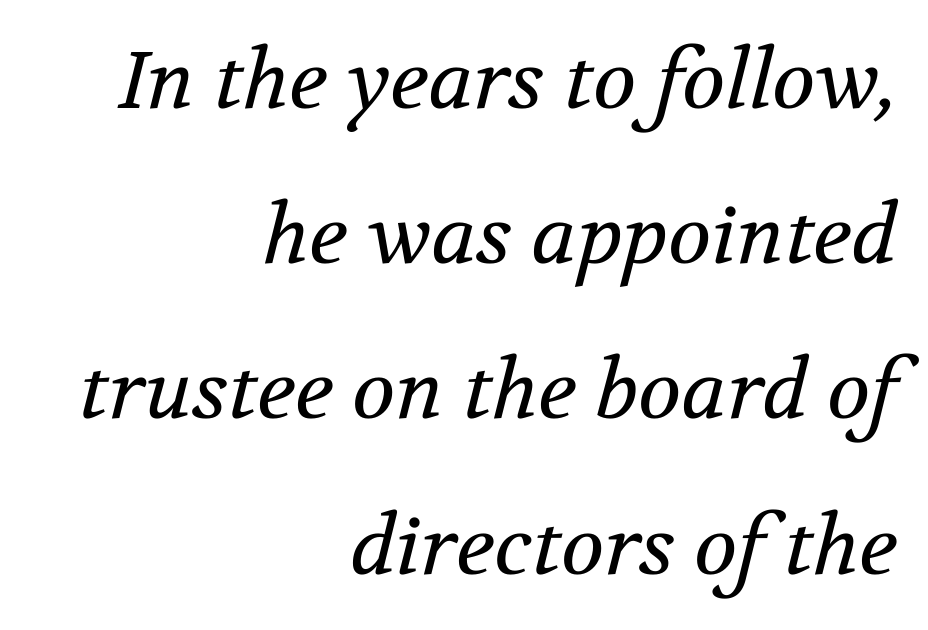
Q: Is the text bold? A: No.
Q: Is the text italic (slanted)? A: Yes, it leans right by about 12 degrees.
Q: Is the typeface a serif or a sans-serif typeface? A: Serif.
Q: Is the text underlined? A: No.
Q: How is the paragraph aligned? A: Right-aligned.
Q: Is the spacing between letters normal or unusually wide? A: Normal.
Q: Is the spacing between lines tight, normal or loose? A: Loose.
Q: Width (condensed, normal, or wide)? A: Normal.
Q: Stroke contrast? A: Medium.
Q: x-height? A: Medium.
Q: Monospaced? A: No.
